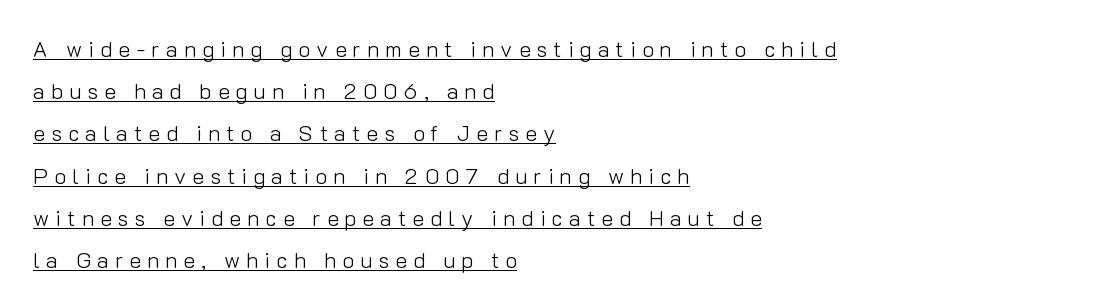
Q: Is the text bold? A: No.
Q: Is the text italic (slanted)? A: No, it is upright.
Q: Is the text underlined? A: Yes.
Q: How is the paragraph aligned? A: Left-aligned.
Q: Is the spacing between letters normal or unusually wide? A: Unusually wide.
Q: Is the spacing between lines tight, normal or loose? A: Loose.
